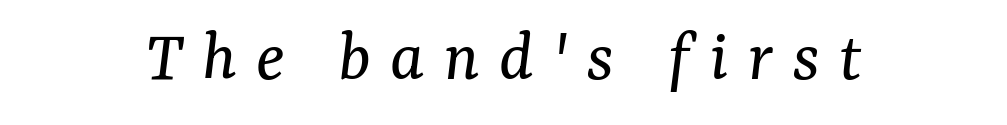
The image shows 74 px regular-weight serif type, italic (leaning right); set unusually wide letter spacing (+0.26 em), not underlined; medium stroke contrast and a medium x-height.
